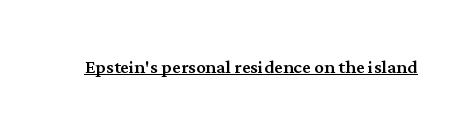
Q: Is the text italic (slanted)? A: No, it is upright.
Q: Is the text underlined? A: Yes.
Q: Is the spacing between letters normal or unusually wide? A: Normal.
